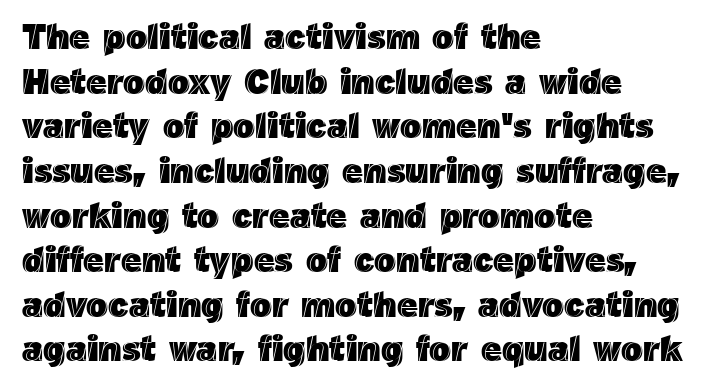
The image shows 36 px text type, upright; set left-aligned, line spacing 1.24x, normal letter spacing, not underlined; a medium x-height.
